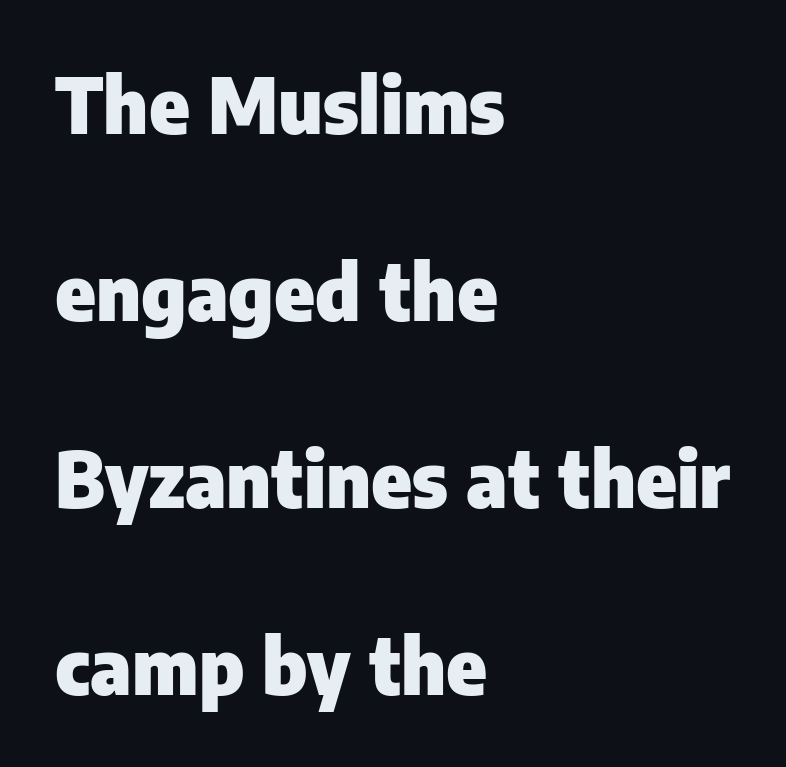
{"serif": "no", "italic": "no", "bold": "yes", "weight": "heavy", "width": "normal", "stroke_contrast": "low", "x_height": "medium", "monospaced": "no", "underline": "no", "align": "left", "line_spacing": "loose", "line_spacing_ratio": 2.46, "letter_spacing": "normal", "letter_spacing_em": 0.0, "glyph_px": 76}
